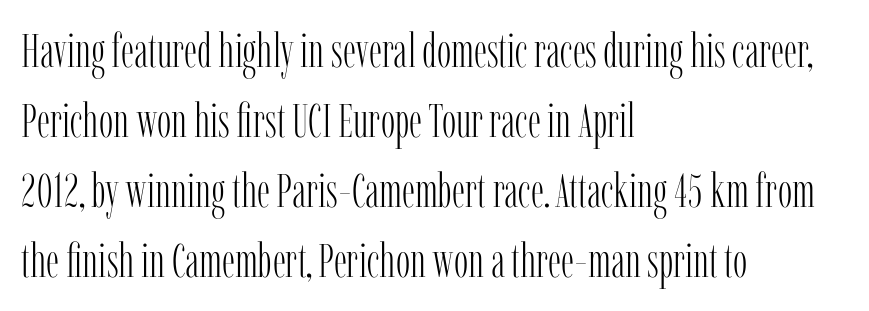
The image shows 48 px light, condensed serif type, upright; set left-aligned, normal line spacing (1.46x), normal letter spacing, not underlined; low stroke contrast and a medium x-height.
